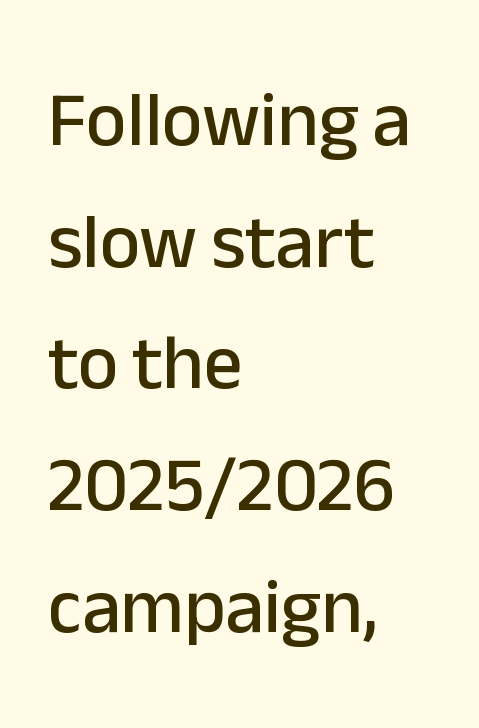
{"serif": "no", "italic": "no", "width": "normal", "stroke_contrast": "low", "x_height": "medium", "monospaced": "no", "underline": "no", "align": "left", "line_spacing": "normal", "line_spacing_ratio": 1.58, "letter_spacing": "normal", "letter_spacing_em": 0.0, "glyph_px": 77}
